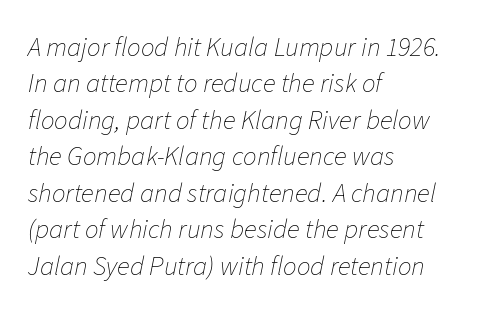
One-word summary of the alignment: left. Ink coverage per letter is moderate at most. Regular leading. Bare-footed words on every line.
